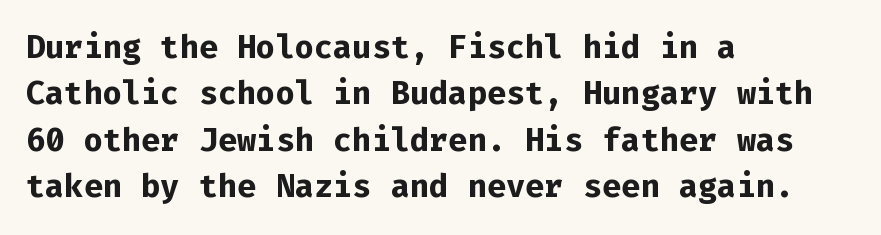
You'd pick this weight for a headline — it's a proper bold. Caption: multi-line text, flush left, ragged right. Style check: upright. Descenders hang freely into open space. A typesetter would call this zero additional tracking.
